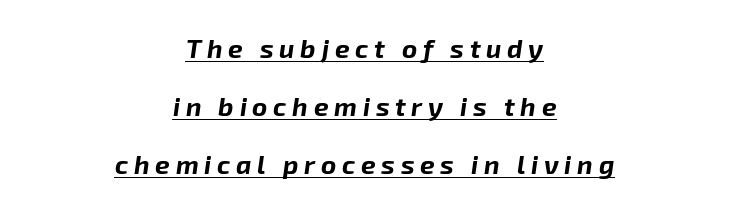
{"italic": "yes", "lean": "right", "slant_degrees": 8, "bold": "yes", "underline": "yes", "align": "center", "line_spacing": "loose", "line_spacing_ratio": 2.23, "letter_spacing": "wide", "letter_spacing_em": 0.22, "glyph_px": 26}
